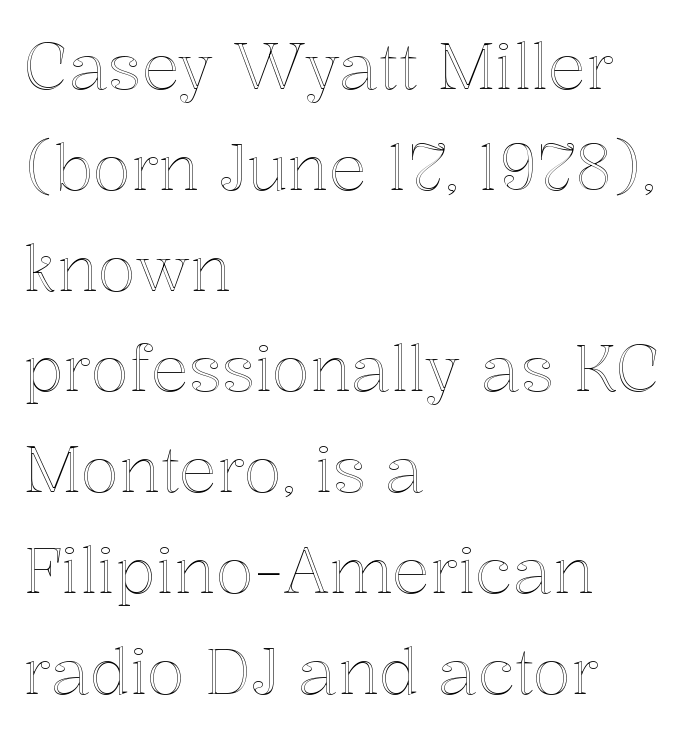
These lines sit exactly where default settings would place them. The text block is weighted toward the left margin, trailing off unevenly rightward. This is roman type, the default non-slanted kind. A typesetter would call this proportional, since set widths differ per character. The passage shown is not underscored anywhere.
